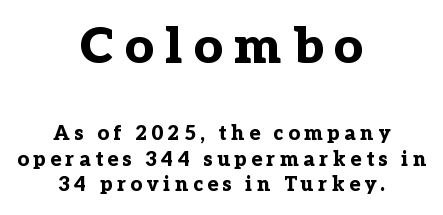
The image shows 50 px bold serif type, upright; set centered, normal line spacing (1.28x), unusually wide letter spacing (+0.23 em), not underlined; the first (top) block is 2.5x larger; low stroke contrast and a medium x-height.
